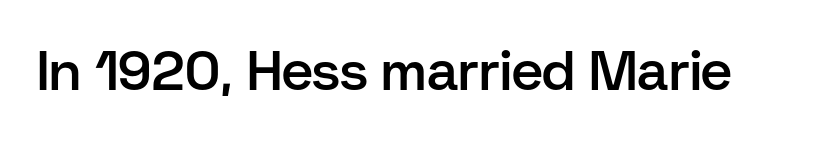
Underlining? Definitely not there. Examine the stroke ends and you'll find no serifs. Characters follow at the spacing the type designer built in. Typographic density is moderately raised because the face is semibold. Ascenders rise straight up at ninety degrees.
